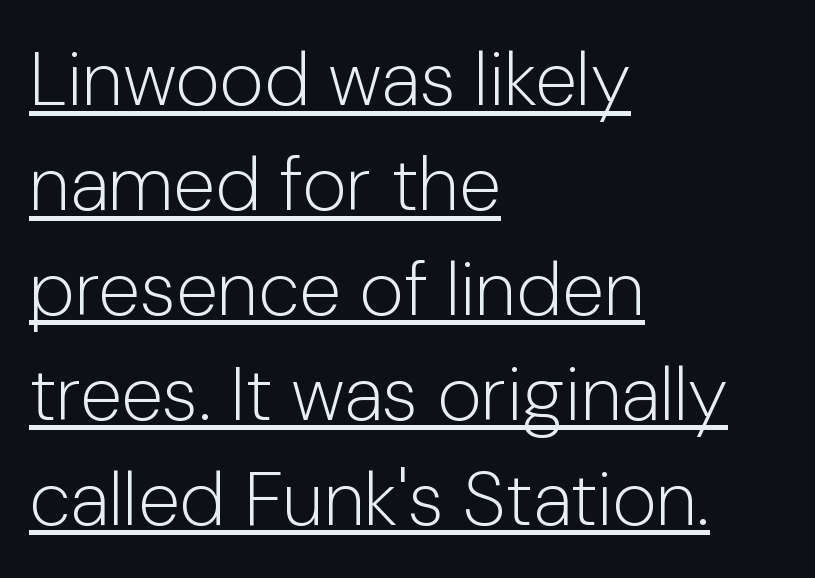
{"serif": "no", "italic": "no", "bold": "no", "weight": "light", "width": "normal", "stroke_contrast": "low", "x_height": "medium", "monospaced": "no", "underline": "yes", "align": "left", "line_spacing": "normal", "line_spacing_ratio": 1.38, "letter_spacing": "normal", "letter_spacing_em": 0.0, "glyph_px": 76}
